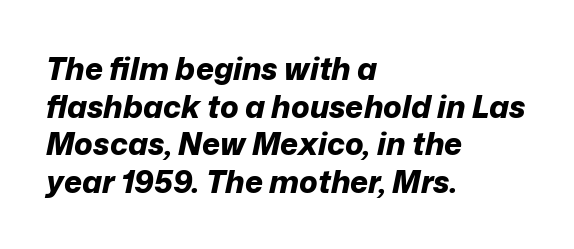
The image shows 31 px bold type, italic (leaning right); set left-aligned, line spacing 1.21x, normal letter spacing, not underlined; low stroke contrast and a medium x-height.
